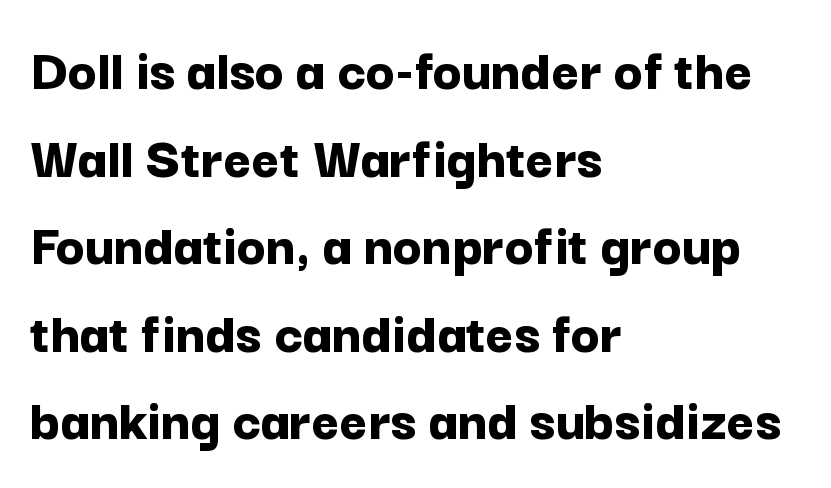
The image shows 60 px bold sans-serif type, upright; set left-aligned, normal line spacing (1.46x), normal letter spacing, not underlined; low stroke contrast and a medium x-height.
